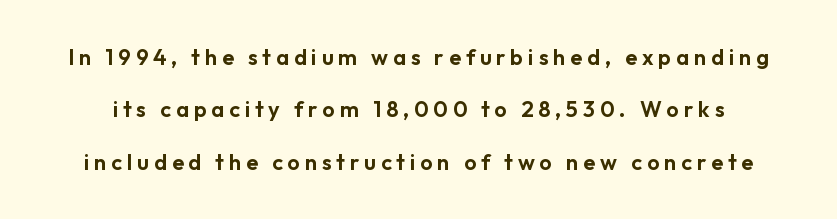
{"italic": "no", "underline": "no", "line_spacing": "loose", "line_spacing_ratio": 2.38, "letter_spacing": "wide", "letter_spacing_em": 0.22, "glyph_px": 22}
